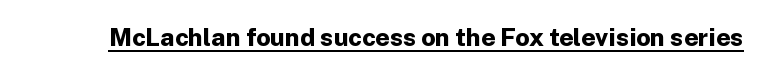
{"italic": "no", "bold": "yes", "underline": "yes", "letter_spacing": "normal", "letter_spacing_em": 0.0, "glyph_px": 25}
